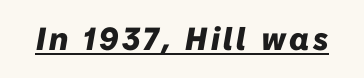
The characters look thick and weighty, a clear bold. The letters are slanted; this is an italic face. Character widths vary here, with narrow letters taking less room than wide ones. Descenders here cross a horizontal rule under the line.
